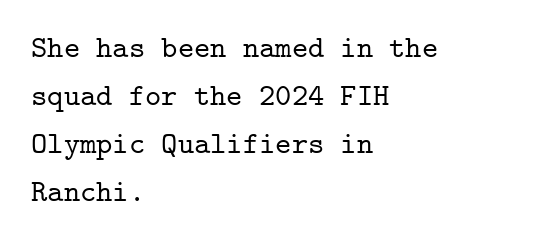
The image shows 31 px serif type, upright, monospaced; set left-aligned, normal line spacing (1.55x), normal letter spacing, not underlined; low stroke contrast and a medium x-height.
